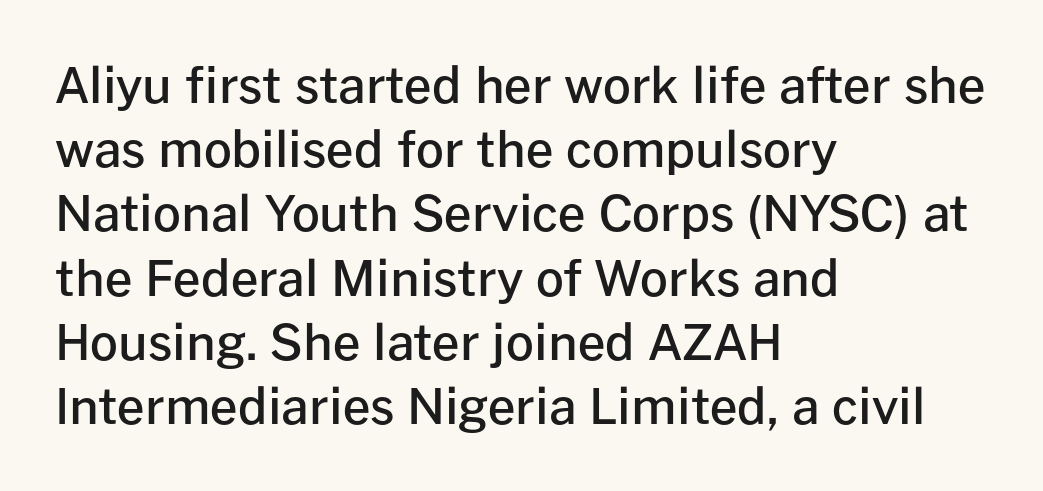
Q: Is the text bold? A: Semi-bold.
Q: Is the text italic (slanted)? A: No, it is upright.
Q: Is the typeface a serif or a sans-serif typeface? A: Sans-serif.
Q: Is the text underlined? A: No.
Q: How is the paragraph aligned? A: Left-aligned.
Q: Is the spacing between letters normal or unusually wide? A: Normal.
Q: Is the spacing between lines tight, normal or loose? A: Normal.
Q: Width (condensed, normal, or wide)? A: Normal.
Q: Stroke contrast? A: Low.
Q: x-height? A: Medium.
Q: Monospaced? A: No.
